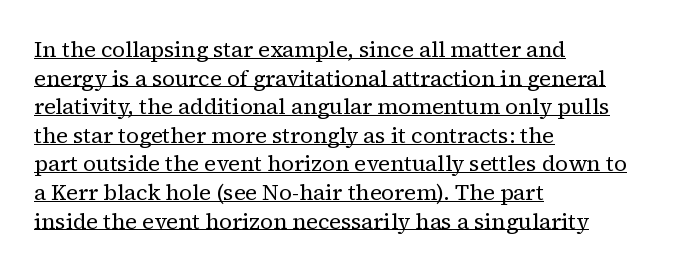
The image shows 22 px text type, upright; set left-aligned, normal line spacing (1.3x), normal letter spacing, underlined.
